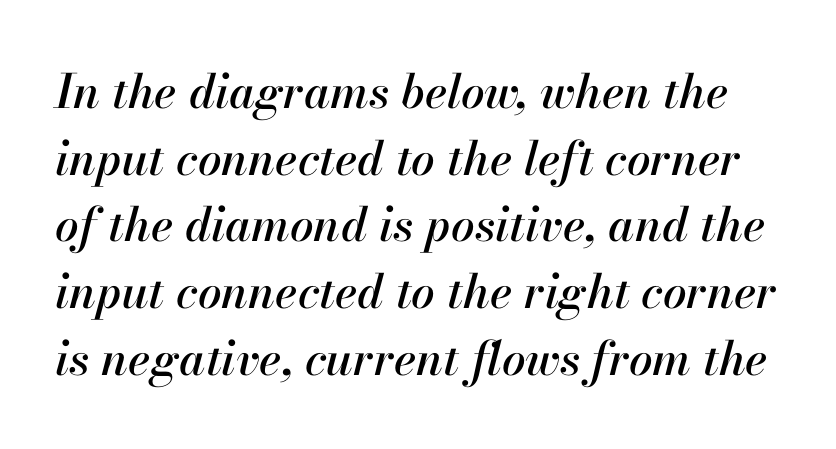
{"italic": "yes", "lean": "right", "slant_degrees": 13, "width": "normal", "stroke_contrast": "high", "x_height": "small", "monospaced": "no", "underline": "no", "line_spacing": "normal", "line_spacing_ratio": 1.42, "letter_spacing": "normal", "letter_spacing_em": 0.0, "glyph_px": 47}
